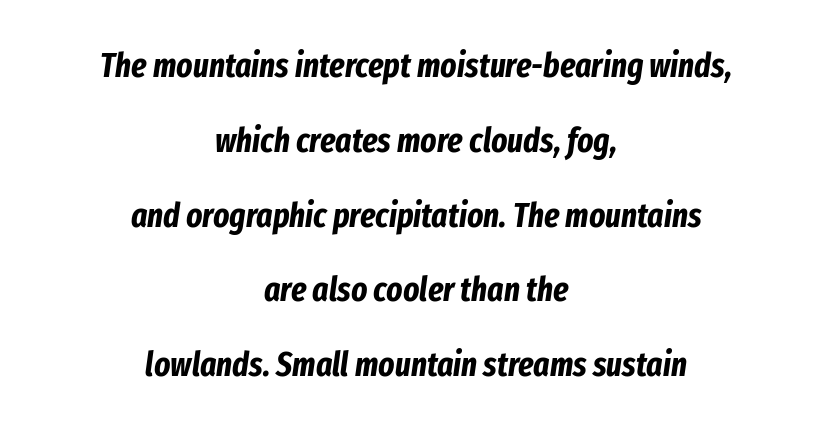
{"italic": "yes", "lean": "right", "slant_degrees": 8, "bold": "yes", "weight": "bold", "width": "condensed", "stroke_contrast": "low", "x_height": "medium", "monospaced": "no", "underline": "no", "align": "center", "line_spacing": "loose", "line_spacing_ratio": 2.2, "letter_spacing": "normal", "letter_spacing_em": 0.0, "glyph_px": 34}
